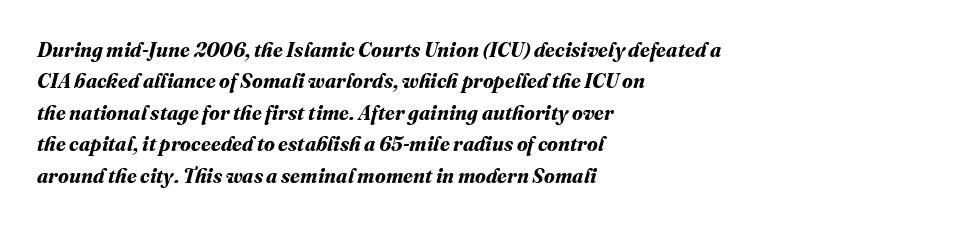
{"bold": "yes", "underline": "no", "align": "left", "line_spacing": "normal", "line_spacing_ratio": 1.57, "letter_spacing": "normal", "letter_spacing_em": 0.0, "glyph_px": 20}
